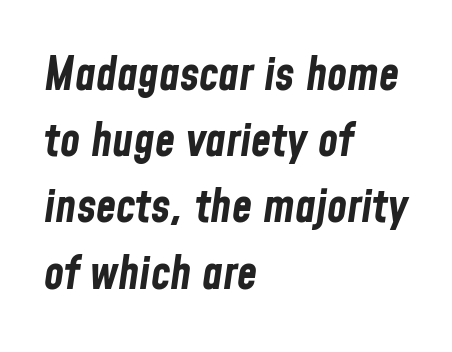
{"italic": "yes", "lean": "right", "slant_degrees": 8, "bold": "yes", "weight": "bold", "width": "condensed", "stroke_contrast": "low", "x_height": "medium", "monospaced": "no", "underline": "no", "align": "left", "line_spacing": "normal", "line_spacing_ratio": 1.44, "letter_spacing": "normal", "letter_spacing_em": 0.0, "glyph_px": 46}
